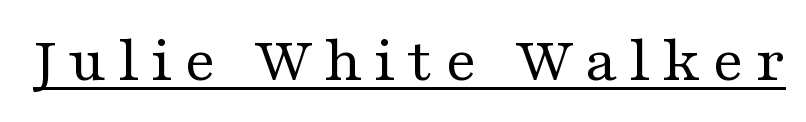
The image shows 66 px regular-weight, wide serif type, upright; set underlined; medium stroke contrast and a medium x-height.
